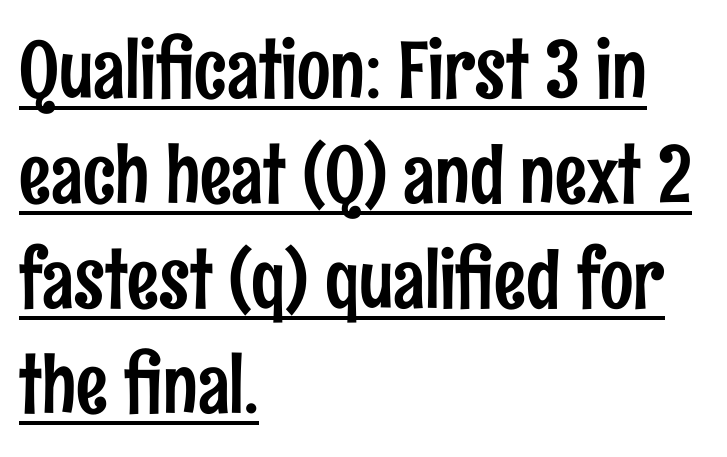
Q: Is the text italic (slanted)? A: No, it is upright.
Q: Is the typeface a serif or a sans-serif typeface? A: Sans-serif.
Q: Is the text underlined? A: Yes.
Q: How is the paragraph aligned? A: Left-aligned.
Q: Is the spacing between letters normal or unusually wide? A: Normal.
Q: Is the spacing between lines tight, normal or loose? A: Normal.
Q: Width (condensed, normal, or wide)? A: Condensed.
Q: Stroke contrast? A: Low.
Q: x-height? A: Medium.
Q: Monospaced? A: No.
